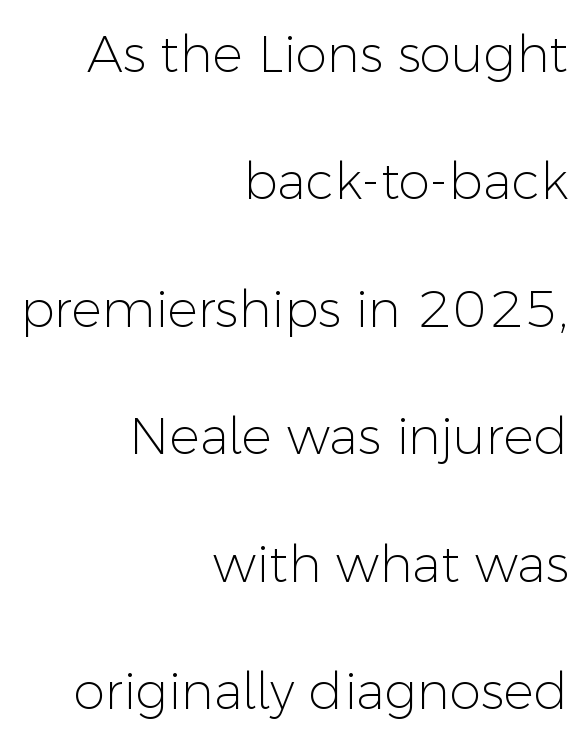
Q: Is the text bold? A: No.
Q: Is the text italic (slanted)? A: No, it is upright.
Q: Is the typeface a serif or a sans-serif typeface? A: Sans-serif.
Q: Is the text underlined? A: No.
Q: How is the paragraph aligned? A: Right-aligned.
Q: Is the spacing between letters normal or unusually wide? A: Normal.
Q: Is the spacing between lines tight, normal or loose? A: Loose.
Q: Width (condensed, normal, or wide)? A: Normal.
Q: Stroke contrast? A: Low.
Q: x-height? A: Medium.
Q: Monospaced? A: No.
